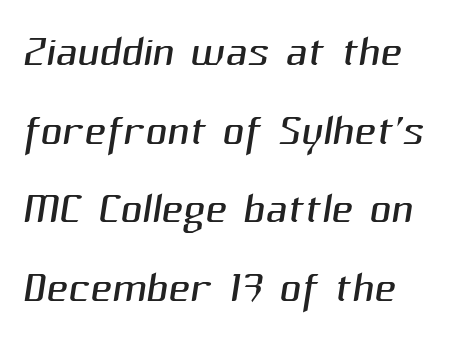
The image shows 60 px light sans-serif type; set left-aligned, normal line spacing (1.31x), normal letter spacing, not underlined; medium stroke contrast and a medium x-height.
